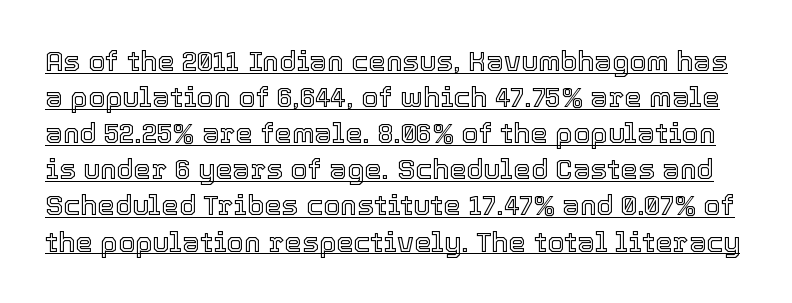
Q: Is the text italic (slanted)? A: No, it is upright.
Q: Is the text underlined? A: Yes.
Q: Is the spacing between letters normal or unusually wide? A: Normal.
Q: Is the spacing between lines tight, normal or loose? A: Normal.
Q: Width (condensed, normal, or wide)? A: Normal.
Q: x-height? A: Medium.
Q: Monospaced? A: No.
